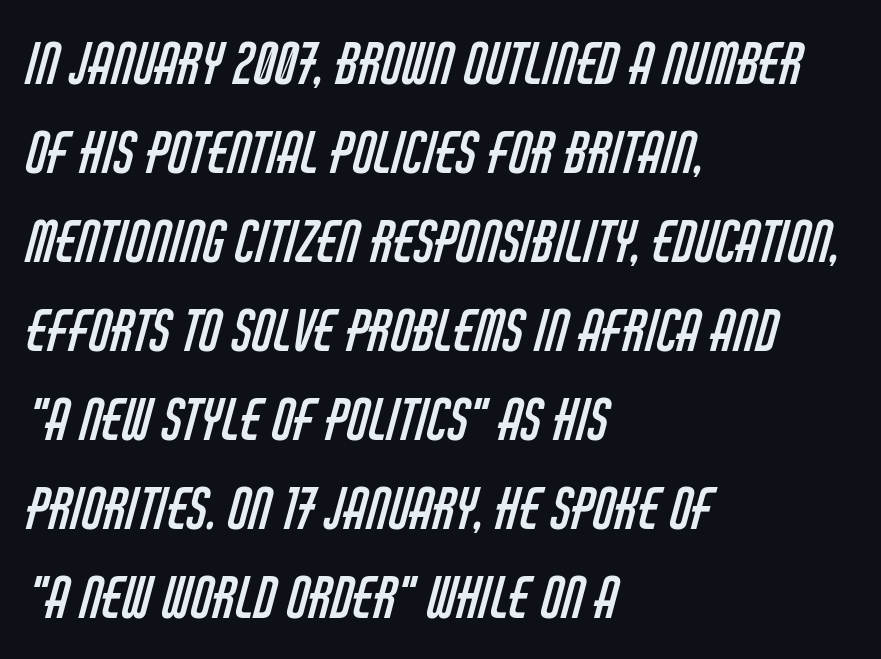
{"serif": "no", "bold": "no", "weight": "regular", "width": "condensed", "stroke_contrast": "low", "x_height": "large", "monospaced": "no", "underline": "no", "align": "left", "line_spacing": "normal", "line_spacing_ratio": 1.59, "letter_spacing": "normal", "letter_spacing_em": 0.0, "glyph_px": 56}
